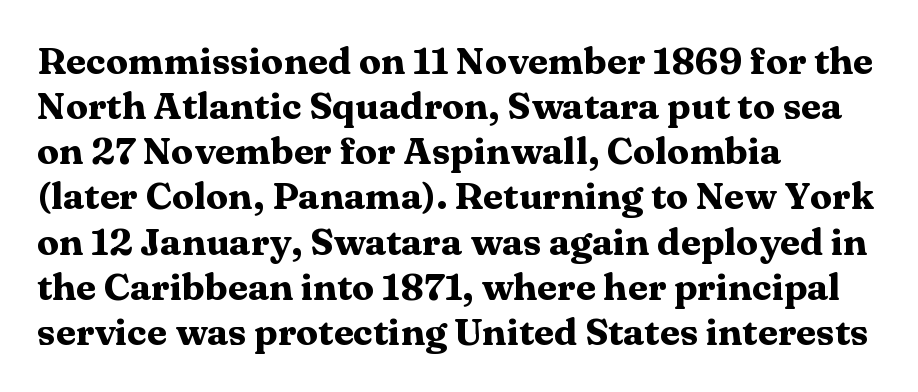
The image shows 37 px heavy, wide serif type, upright; set left-aligned, line spacing 1.22x, normal letter spacing, not underlined; medium stroke contrast and a medium x-height.
